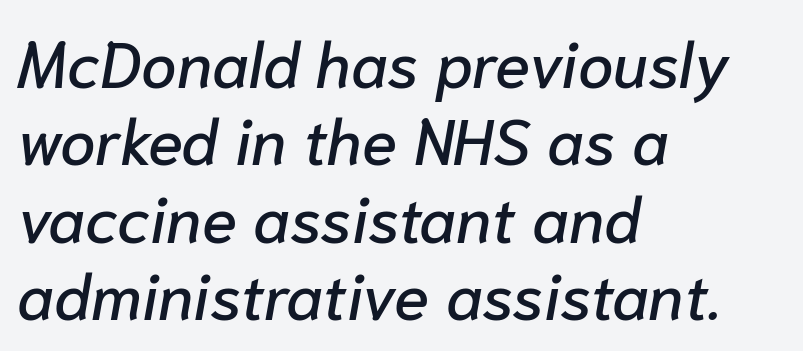
The axis of the letterforms is tilted away from vertical. Tracking value appears to be zero — textbook default spacing. Lines of text with bare space underneath. Think of a printed novel: that variable character pitch is what you see here.
